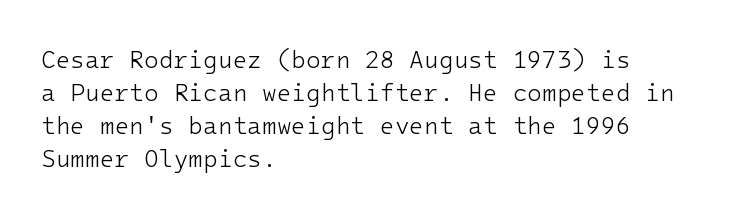
Q: Is the text bold? A: No.
Q: Is the text italic (slanted)? A: No, it is upright.
Q: Is the text underlined? A: No.
Q: How is the paragraph aligned? A: Left-aligned.
Q: Is the spacing between letters normal or unusually wide? A: Normal.
Q: Is the spacing between lines tight, normal or loose? A: Normal.
